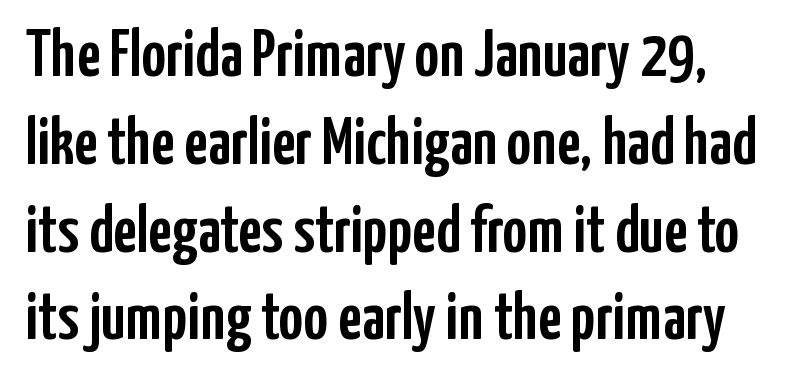
Is the letter spacing exaggerated? No — it looks like the ordinary default. A typesetter would call this leading conventional body-copy spacing. I'd call this a sans setting — the letters go barefoot. The lettering holds an erect, upright posture throughout. Rule under the text: the space is simply empty. The rendering uses natural spacing where letterforms have individual widths.
